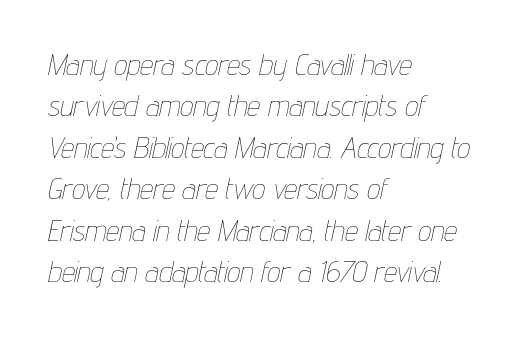
Q: Is the text bold? A: No.
Q: Is the text italic (slanted)? A: Yes, it leans right by about 12 degrees.
Q: Is the text underlined? A: No.
Q: How is the paragraph aligned? A: Left-aligned.
Q: Is the spacing between letters normal or unusually wide? A: Normal.
Q: Is the spacing between lines tight, normal or loose? A: Normal.
Q: Width (condensed, normal, or wide)? A: Condensed.
Q: Stroke contrast? A: Low.
Q: x-height? A: Medium.
Q: Monospaced? A: No.
